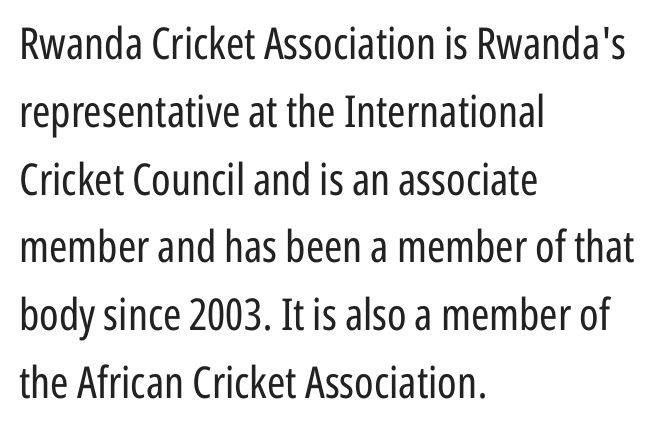
Q: Is the text bold? A: No.
Q: Is the text italic (slanted)? A: No, it is upright.
Q: Is the typeface a serif or a sans-serif typeface? A: Sans-serif.
Q: Is the text underlined? A: No.
Q: How is the paragraph aligned? A: Left-aligned.
Q: Is the spacing between letters normal or unusually wide? A: Normal.
Q: Is the spacing between lines tight, normal or loose? A: Normal.
Q: Width (condensed, normal, or wide)? A: Condensed.
Q: Stroke contrast? A: Low.
Q: x-height? A: Medium.
Q: Monospaced? A: No.
